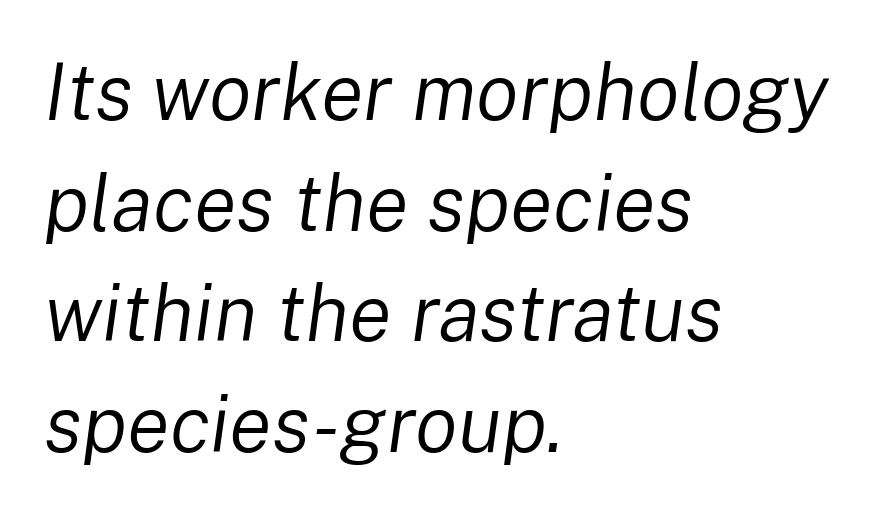
There's an unmistakable incline to the writing here. On a weight scale, this lands at 450 or below. The rendering uses a moderate line-height, typical for paragraphs. The passage shown has conventional tracking throughout. The rendering anchors every line to the left-hand side. Glance below the letters and you will spot only blank space.
